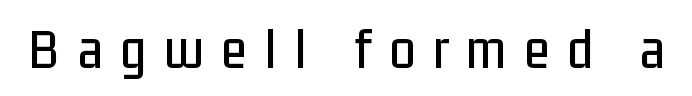
The image shows 58 px condensed sans-serif type, upright; set unusually wide letter spacing (+0.31 em), not underlined; low stroke contrast and a medium x-height.
